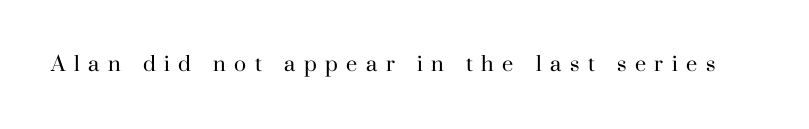
Nothing heavy about these letters — not bold at all. It's the straight-up-and-down kind of type. Nobody drew a line under any word here. The face used here is rendered with a markedly widened letterfit.
